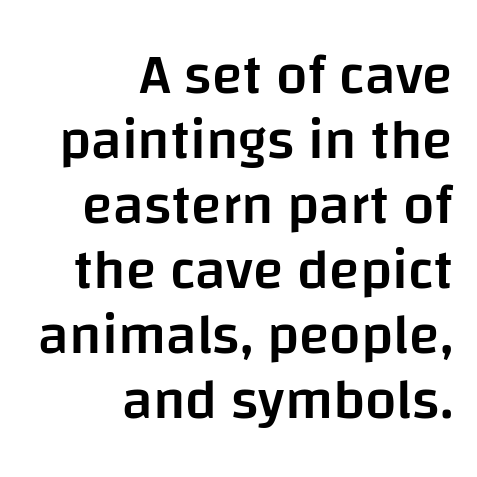
The image shows 56 px semibold sans-serif type, upright; set right-aligned, line spacing 1.16x, normal letter spacing, not underlined; low stroke contrast and a large x-height.
